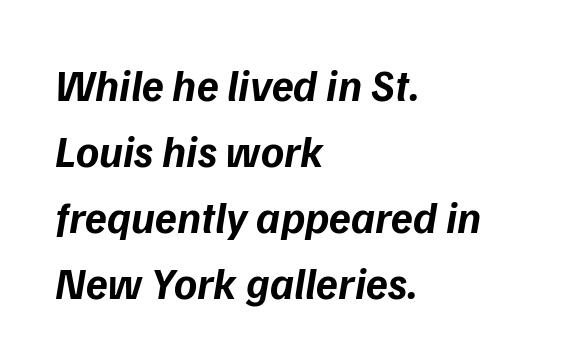
Q: Is the text bold? A: Yes.
Q: Is the typeface a serif or a sans-serif typeface? A: Sans-serif.
Q: Is the text underlined? A: No.
Q: How is the paragraph aligned? A: Left-aligned.
Q: Is the spacing between letters normal or unusually wide? A: Normal.
Q: Is the spacing between lines tight, normal or loose? A: Normal.
Q: Width (condensed, normal, or wide)? A: Normal.
Q: Stroke contrast? A: Low.
Q: x-height? A: Medium.
Q: Monospaced? A: No.
